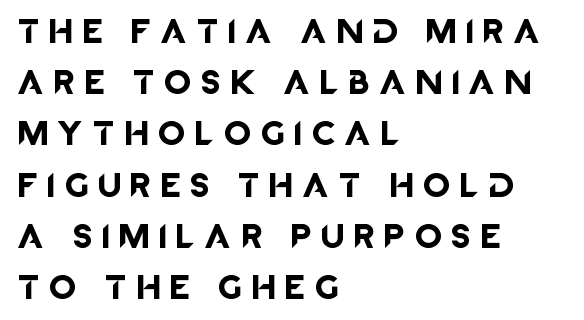
The image shows 26 px text type, upright; set left-aligned, loose line spacing (1.97x), unusually wide letter spacing (+0.45 em), not underlined.
